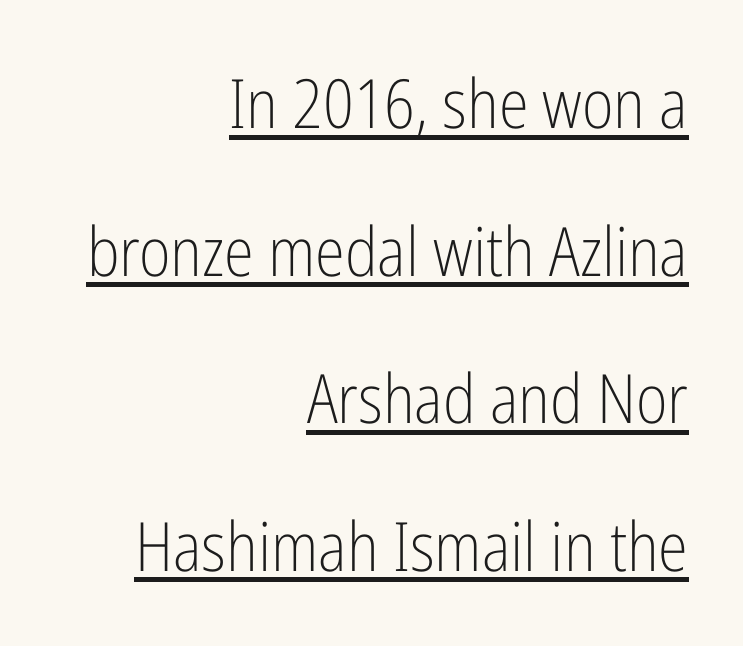
These lines are set flush right with a ragged left edge. The specimen includes a rule beneath the text block's lines. Observe the ordinary spacing: letters are neighbours, not strangers. The passage shown is typed in a proportional face where columns would drift.
